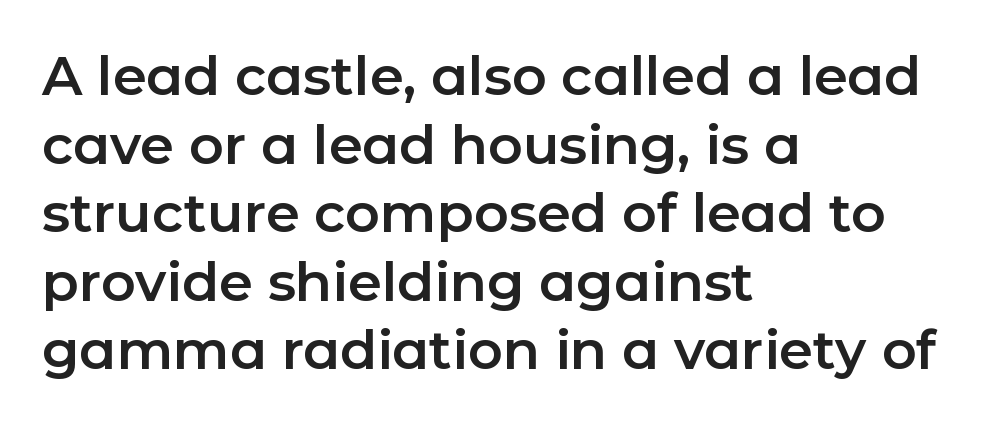
{"serif": "no", "italic": "no", "width": "normal", "stroke_contrast": "low", "x_height": "medium", "monospaced": "no", "underline": "no", "align": "left", "line_spacing": "normal", "line_spacing_ratio": 1.27, "letter_spacing": "normal", "letter_spacing_em": 0.0, "glyph_px": 54}
